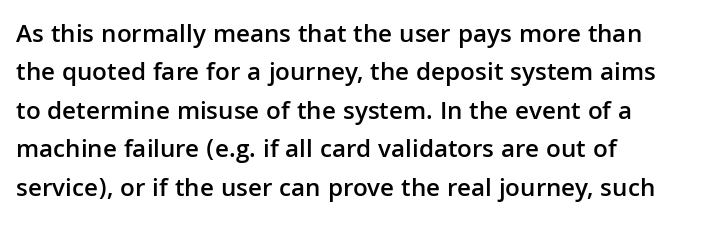
The lines are quadded left. Short note: letters normally spaced. Just letters on the line, the space beneath them empty. Look at the stroke-to-counter ratio: somewhat heavy, a semibold. Regular leading.
